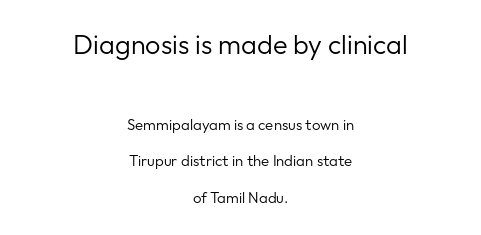
{"italic": "no", "bold": "no", "underline": "no", "align": "center", "line_spacing": "loose", "line_spacing_ratio": 2.45, "letter_spacing": "normal", "letter_spacing_em": 0.0, "larger_block": "first", "size_ratio": 1.8, "glyph_px": 27}
